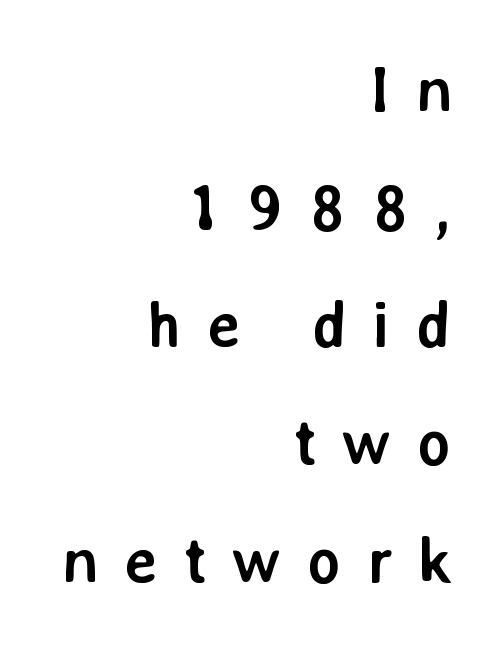
The tracking reads as deliberately expanded to a designer's eye. Caption: multi-line text, flush right, ragged left. These lines were composed using upright roman letters. You could not count columns in this text — the font is proportionally spaced.
